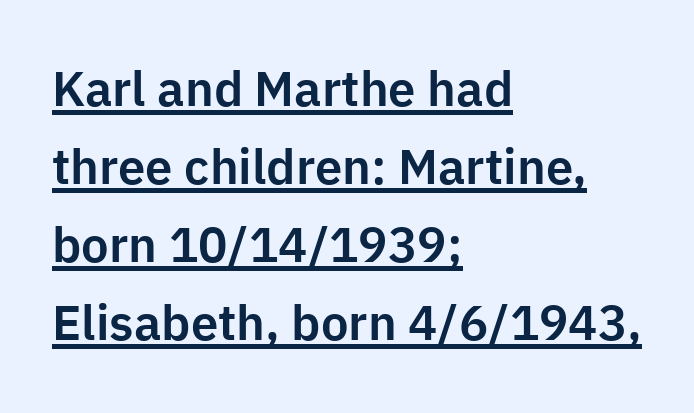
Q: Is the text italic (slanted)? A: No, it is upright.
Q: Is the typeface a serif or a sans-serif typeface? A: Sans-serif.
Q: Is the text underlined? A: Yes.
Q: How is the paragraph aligned? A: Left-aligned.
Q: Is the spacing between letters normal or unusually wide? A: Normal.
Q: Is the spacing between lines tight, normal or loose? A: Normal.
Q: Width (condensed, normal, or wide)? A: Normal.
Q: Stroke contrast? A: Low.
Q: x-height? A: Medium.
Q: Monospaced? A: No.
